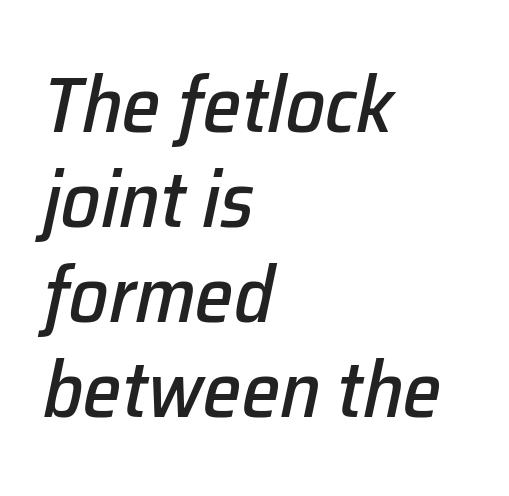
The rendering keeps characters at their native spacing. Is the block centered? No — it sits flush against the left margin. Think of a printed novel: that variable character pitch is what you see here. The passage shown leans; its letterforms are oblique. The specimen omits any rule beneath the text block's lines.
